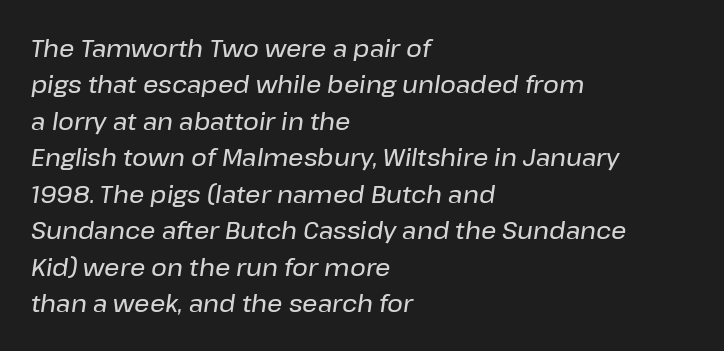
{"italic": "yes", "lean": "right", "slant_degrees": 8, "underline": "no", "align": "left", "line_spacing": "normal", "line_spacing_ratio": 1.52, "letter_spacing": "normal", "letter_spacing_em": 0.0, "glyph_px": 24}
